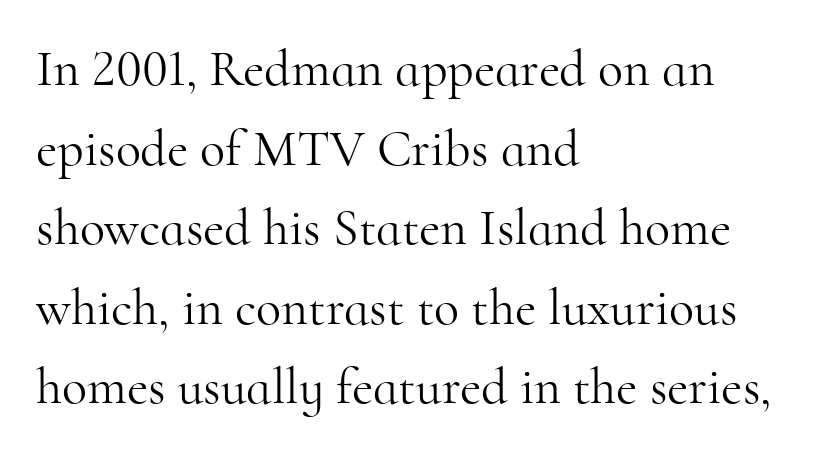
The image shows 52 px light serif type, upright; set left-aligned, normal line spacing (1.53x), normal letter spacing, not underlined; high stroke contrast and a small x-height.
